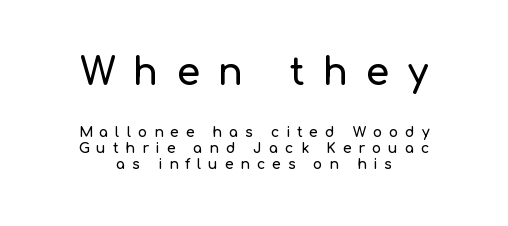
Q: Is the text italic (slanted)? A: No, it is upright.
Q: Is the typeface a serif or a sans-serif typeface? A: Sans-serif.
Q: Is the text underlined? A: No.
Q: Is the spacing between letters normal or unusually wide? A: Unusually wide.
Q: Is the spacing between lines tight, normal or loose? A: Tight.
Q: Which block of text is set in a larger size, the first (top) or the second (bottom)? A: The first (top) one.
Q: Width (condensed, normal, or wide)? A: Normal.
Q: Stroke contrast? A: Low.
Q: x-height? A: Medium.
Q: Monospaced? A: No.
